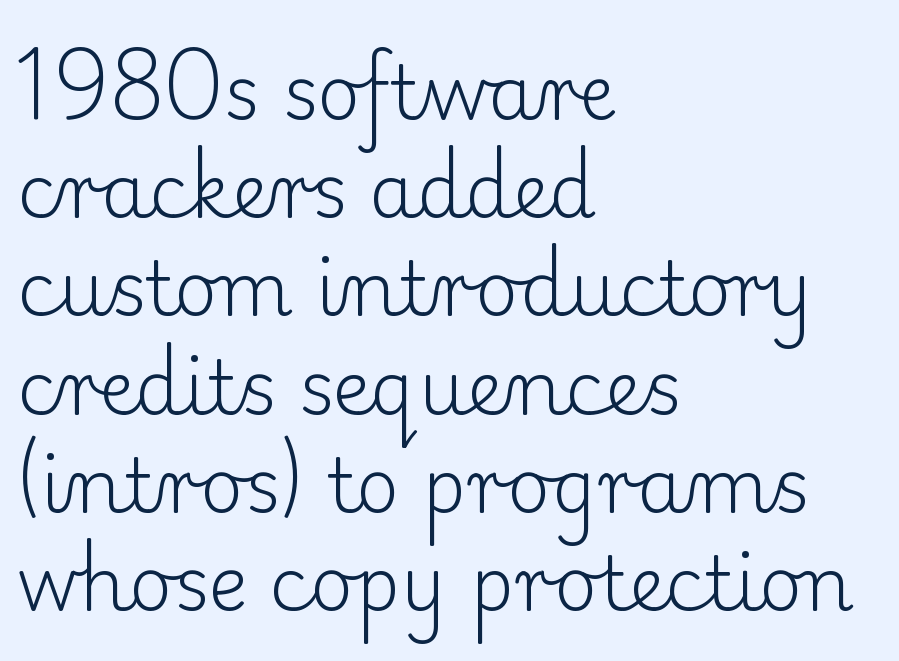
Q: Is the text bold? A: No.
Q: Is the text italic (slanted)? A: No, it is upright.
Q: Is the text underlined? A: No.
Q: How is the paragraph aligned? A: Left-aligned.
Q: Is the spacing between letters normal or unusually wide? A: Normal.
Q: Is the spacing between lines tight, normal or loose? A: Normal.
Q: Width (condensed, normal, or wide)? A: Normal.
Q: Stroke contrast? A: Low.
Q: x-height? A: Small.
Q: Monospaced? A: No.
